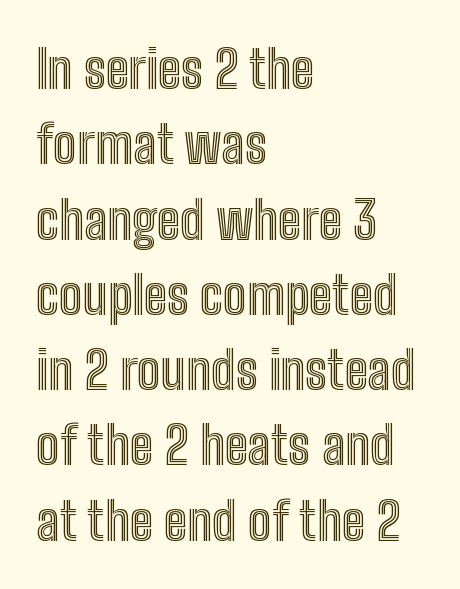
{"italic": "no", "width": "condensed", "x_height": "medium", "monospaced": "no", "underline": "no", "align": "left", "line_spacing": "normal", "line_spacing_ratio": 1.42, "letter_spacing": "normal", "letter_spacing_em": 0.0, "glyph_px": 53}
